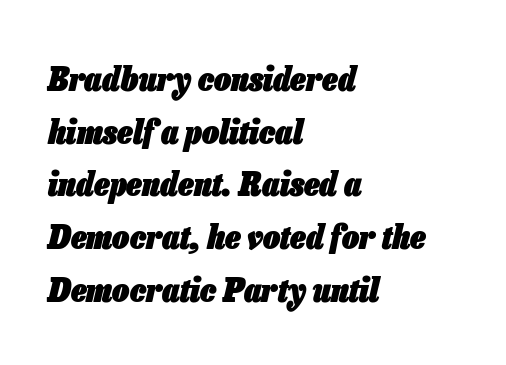
Q: Is the text bold? A: Yes.
Q: Is the text italic (slanted)? A: Yes, it leans right by about 13 degrees.
Q: Is the text underlined? A: No.
Q: How is the paragraph aligned? A: Left-aligned.
Q: Is the spacing between letters normal or unusually wide? A: Normal.
Q: Is the spacing between lines tight, normal or loose? A: Normal.
Q: Width (condensed, normal, or wide)? A: Condensed.
Q: Stroke contrast? A: Low.
Q: x-height? A: Medium.
Q: Monospaced? A: No.
